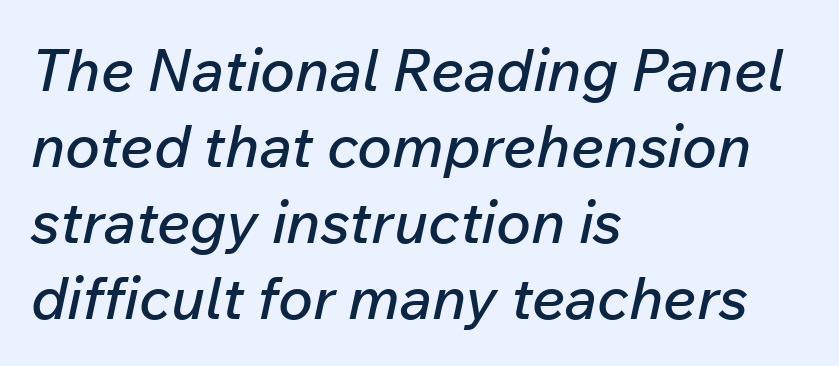
Q: Is the text italic (slanted)? A: Yes, it leans right by about 12 degrees.
Q: Is the text underlined? A: No.
Q: How is the paragraph aligned? A: Left-aligned.
Q: Is the spacing between letters normal or unusually wide? A: Normal.
Q: Is the spacing between lines tight, normal or loose? A: Normal.
Q: Width (condensed, normal, or wide)? A: Normal.
Q: Stroke contrast? A: Low.
Q: x-height? A: Medium.
Q: Monospaced? A: No.
